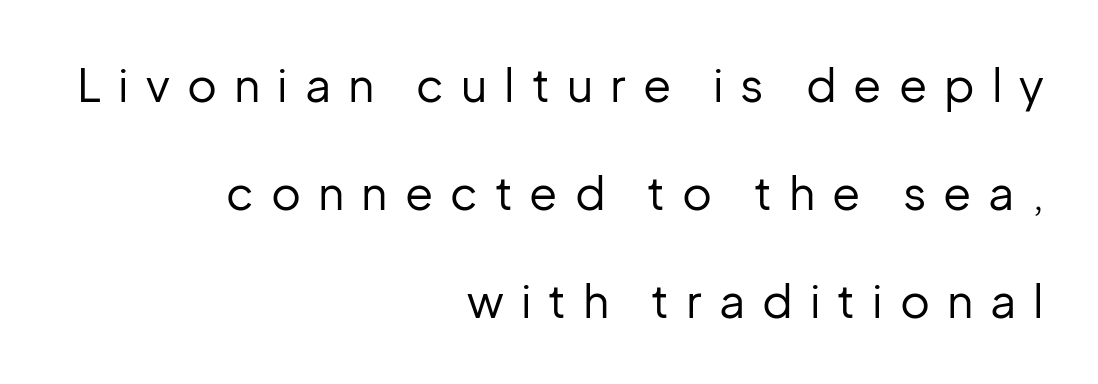
The image shows 46 px regular-weight sans-serif type, upright; set right-aligned, loose line spacing (2.35x), unusually wide letter spacing (+0.37 em), not underlined; low stroke contrast and a medium x-height.
